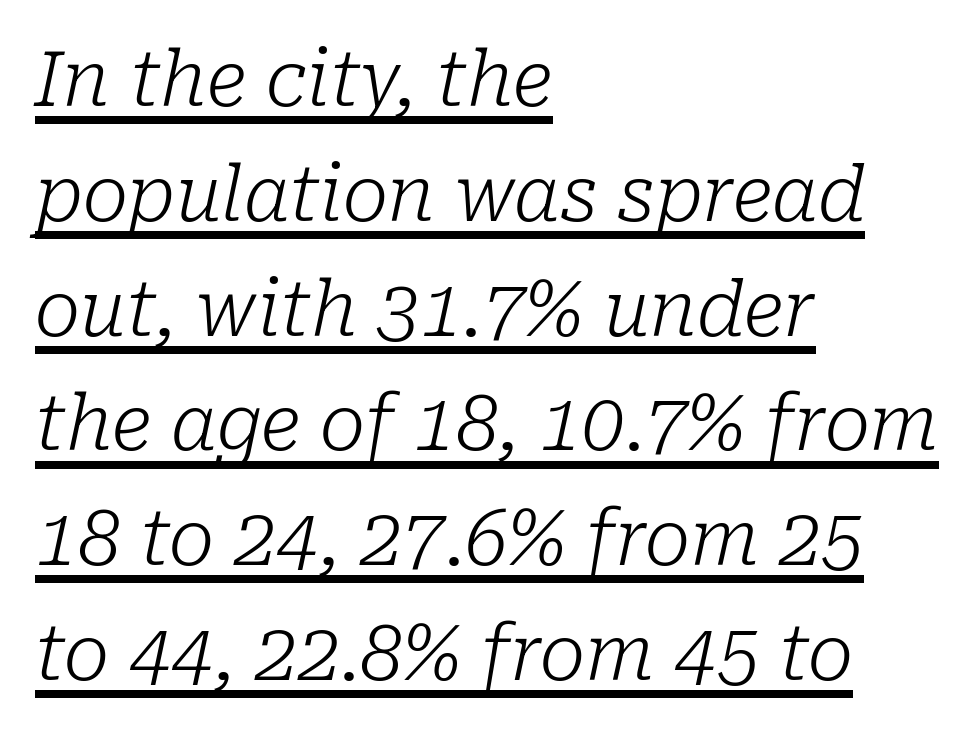
Q: Is the text bold? A: No.
Q: Is the text italic (slanted)? A: Yes, it leans right by about 10 degrees.
Q: Is the typeface a serif or a sans-serif typeface? A: Serif.
Q: Is the text underlined? A: Yes.
Q: How is the paragraph aligned? A: Left-aligned.
Q: Is the spacing between letters normal or unusually wide? A: Normal.
Q: Is the spacing between lines tight, normal or loose? A: Normal.
Q: Width (condensed, normal, or wide)? A: Normal.
Q: Stroke contrast? A: Low.
Q: x-height? A: Medium.
Q: Monospaced? A: No.
